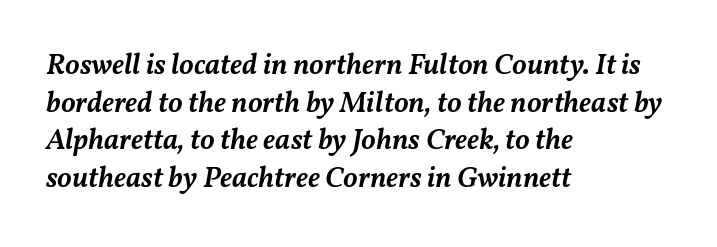
Q: Is the text bold? A: Semi-bold.
Q: Is the text italic (slanted)? A: Yes, it leans right by about 11 degrees.
Q: Is the text underlined? A: No.
Q: How is the paragraph aligned? A: Left-aligned.
Q: Is the spacing between letters normal or unusually wide? A: Normal.
Q: Is the spacing between lines tight, normal or loose? A: Normal.
Q: Width (condensed, normal, or wide)? A: Normal.
Q: Stroke contrast? A: Medium.
Q: x-height? A: Medium.
Q: Monospaced? A: No.
